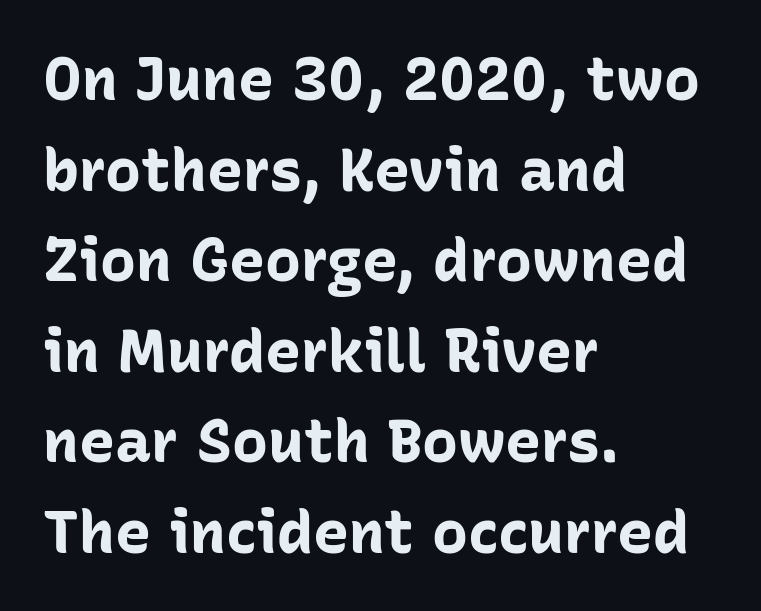
Q: Is the text bold? A: Yes.
Q: Is the text italic (slanted)? A: No, it is upright.
Q: Is the typeface a serif or a sans-serif typeface? A: Sans-serif.
Q: Is the text underlined? A: No.
Q: How is the paragraph aligned? A: Left-aligned.
Q: Is the spacing between letters normal or unusually wide? A: Normal.
Q: Is the spacing between lines tight, normal or loose? A: Normal.
Q: Width (condensed, normal, or wide)? A: Normal.
Q: Stroke contrast? A: Low.
Q: x-height? A: Medium.
Q: Monospaced? A: No.
